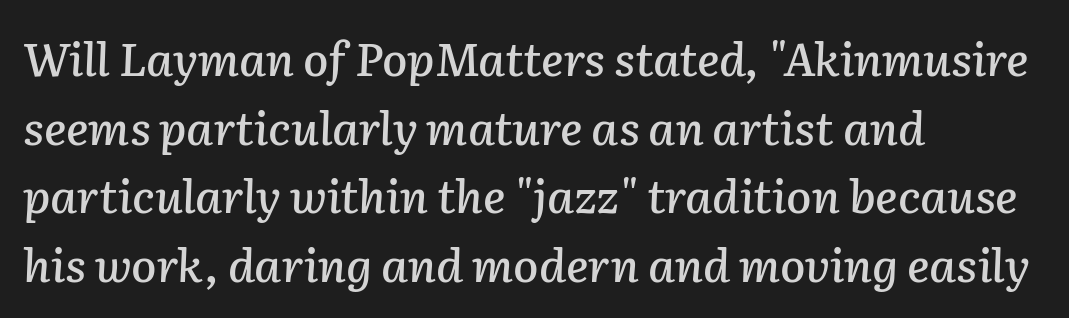
{"italic": "yes", "lean": "right", "slant_degrees": 2, "width": "normal", "stroke_contrast": "low", "x_height": "medium", "monospaced": "no", "underline": "no", "align": "left", "line_spacing": "normal", "line_spacing_ratio": 1.49, "letter_spacing": "normal", "letter_spacing_em": 0.0, "glyph_px": 46}
